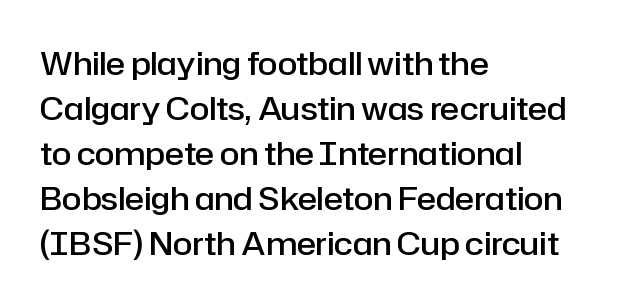
{"serif": "no", "italic": "no", "bold": "semi", "weight": "semibold", "width": "normal", "stroke_contrast": "low", "x_height": "medium", "monospaced": "no", "underline": "no", "align": "left", "line_spacing": "normal", "line_spacing_ratio": 1.41, "letter_spacing": "normal", "letter_spacing_em": 0.0, "glyph_px": 32}
